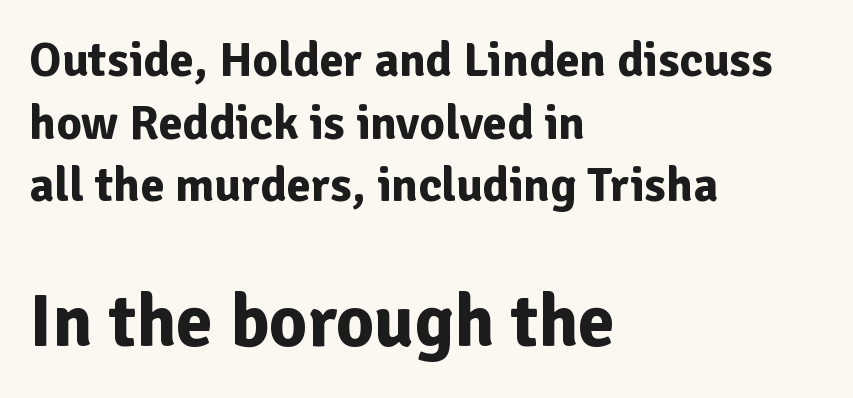
Q: Is the text bold? A: Yes.
Q: Is the text italic (slanted)? A: No, it is upright.
Q: Is the typeface a serif or a sans-serif typeface? A: Sans-serif.
Q: Is the text underlined? A: No.
Q: How is the paragraph aligned? A: Left-aligned.
Q: Is the spacing between letters normal or unusually wide? A: Normal.
Q: Is the spacing between lines tight, normal or loose? A: Normal.
Q: Which block of text is set in a larger size, the first (top) or the second (bottom)? A: The second (bottom) one.
Q: Width (condensed, normal, or wide)? A: Normal.
Q: Stroke contrast? A: Low.
Q: x-height? A: Medium.
Q: Monospaced? A: No.
